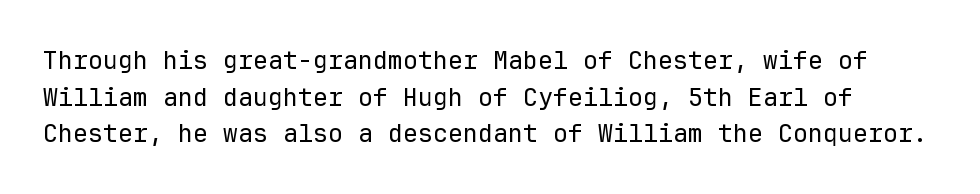
The letters stand straight up with perfectly vertical stems. Type without underlining. A quiet, ordinary-to-light weight characterises the typeface. Vertically, the passage feels balanced, rows spaced as you'd expect. Each word holds together tightly as a unit, with standard inter-letter gaps.
